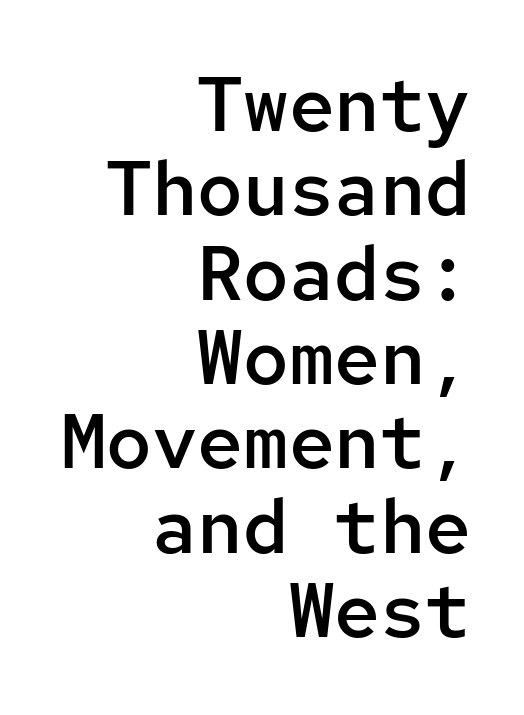
Q: Is the text bold? A: Semi-bold.
Q: Is the text italic (slanted)? A: No, it is upright.
Q: Is the typeface a serif or a sans-serif typeface? A: Sans-serif.
Q: Is the text underlined? A: No.
Q: How is the paragraph aligned? A: Right-aligned.
Q: Is the spacing between letters normal or unusually wide? A: Normal.
Q: Is the spacing between lines tight, normal or loose? A: Tight.
Q: Width (condensed, normal, or wide)? A: Normal.
Q: Stroke contrast? A: Low.
Q: x-height? A: Medium.
Q: Monospaced? A: Yes.
